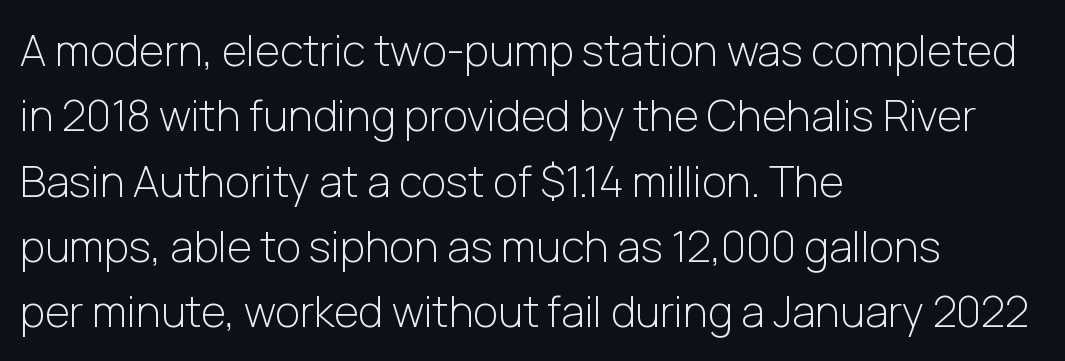
{"serif": "no", "italic": "no", "bold": "no", "weight": "light", "width": "normal", "stroke_contrast": "low", "x_height": "medium", "monospaced": "no", "underline": "no", "align": "left", "line_spacing": "normal", "line_spacing_ratio": 1.52, "letter_spacing": "normal", "letter_spacing_em": 0.0, "glyph_px": 43}
